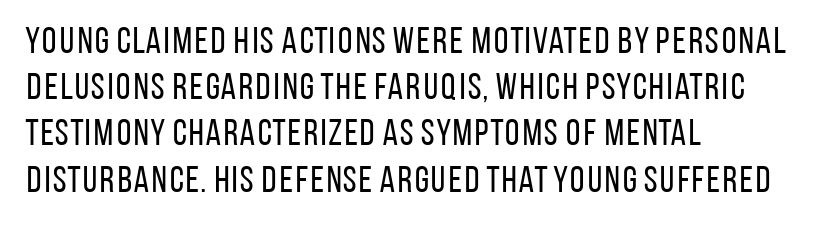
{"serif": "no", "italic": "no", "bold": "no", "weight": "regular", "width": "condensed", "stroke_contrast": "low", "x_height": "large", "monospaced": "no", "underline": "no", "align": "left", "line_spacing": "normal", "line_spacing_ratio": 1.25, "letter_spacing": "normal", "letter_spacing_em": 0.0, "glyph_px": 37}
